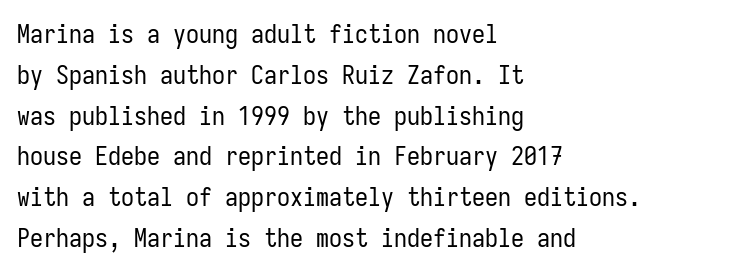
The gap between lines stays unmarked. No extra tracking has been applied to these lines. Does the leading feel generous? No, just average. Short and long lines alike share a common starting point at left.
